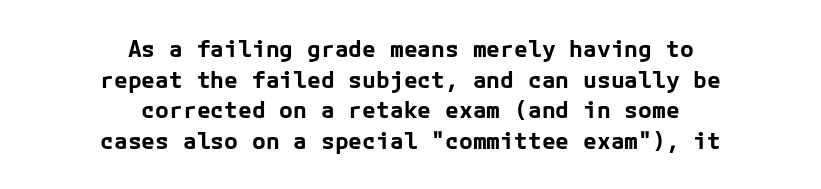
Underlining? Definitely not there. These lines stack symmetrically, like a column narrowing and widening about its center. Leading: standard. Does the lettering tilt? It doesn't — this is upright.
